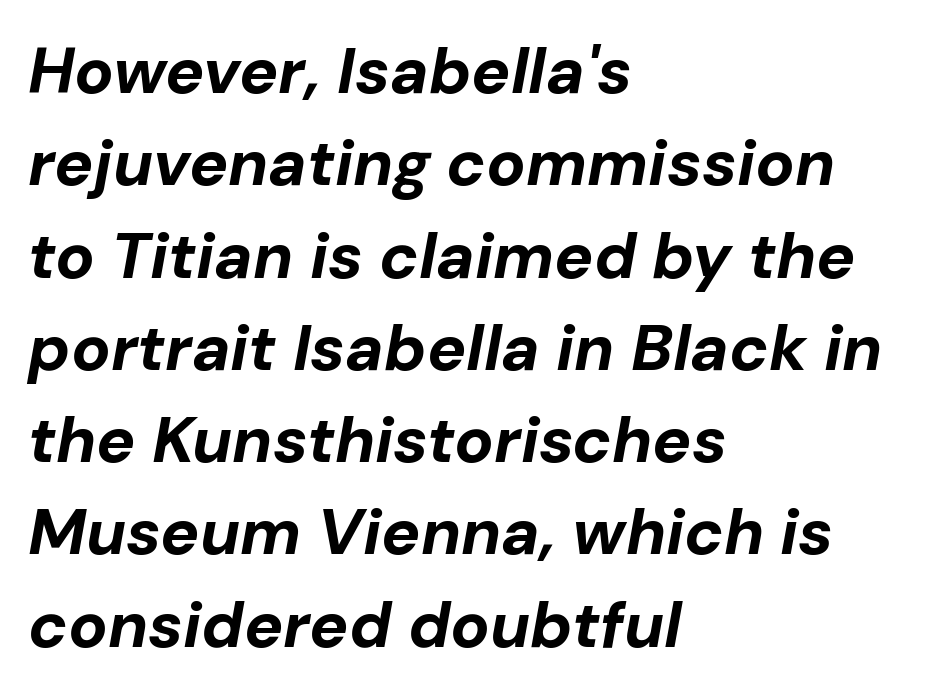
The image shows 65 px bold type, italic (leaning right); set left-aligned, normal line spacing (1.42x), normal letter spacing, not underlined; low stroke contrast and a medium x-height.
